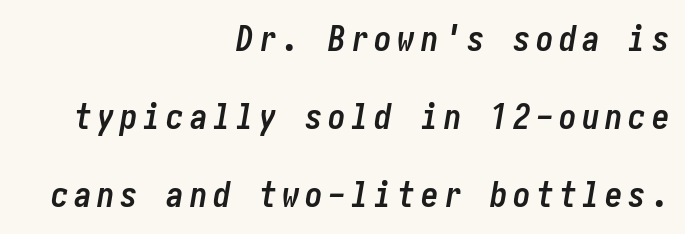
Underlining? Definitely not there. Leftover space on each line is placed entirely before the opening word. Quick note: interline space is abundant. Characters are canted at an angle relative to the baseline's perpendicular. Heavy, bold letterforms.
